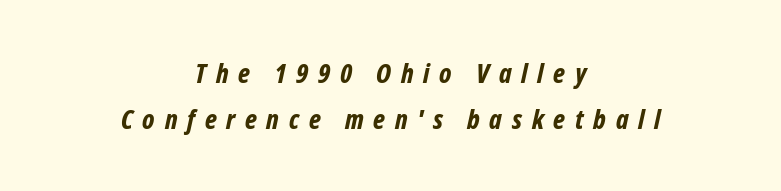
{"italic": "yes", "lean": "right", "slant_degrees": 12, "bold": "yes", "underline": "no", "align": "center", "line_spacing": "normal", "line_spacing_ratio": 1.7, "letter_spacing": "wide", "letter_spacing_em": 0.36, "glyph_px": 27}
